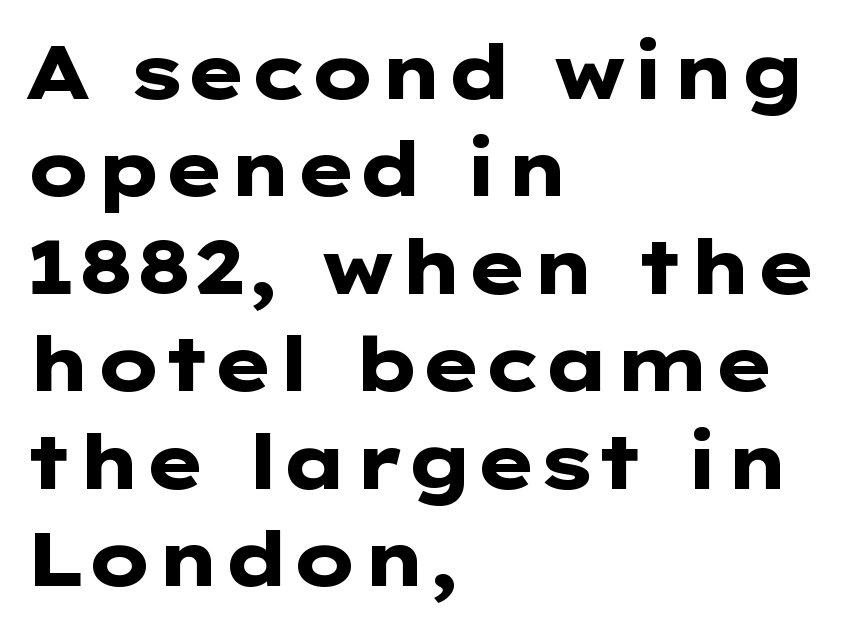
{"serif": "no", "italic": "no", "bold": "yes", "weight": "heavy", "width": "wide", "stroke_contrast": "low", "x_height": "medium", "underline": "no", "align": "left", "line_spacing": "normal", "line_spacing_ratio": 1.3, "letter_spacing": "normal", "letter_spacing_em": 0.0, "glyph_px": 75}
